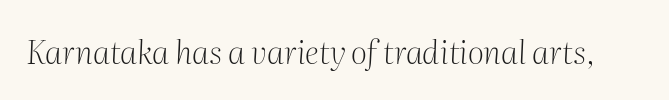
The image shows 32 px light serif type, italic (leaning right); set normal letter spacing, not underlined; medium stroke contrast and a medium x-height.
